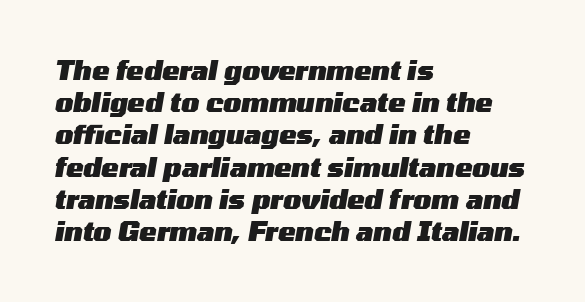
The specimen reads as italic at a glance. The string is rendered with underlining switched off. Tracking here is standard; glyphs follow each other at the usual distance. Notice how the passage keeps a crisp vertical edge on the left only.
